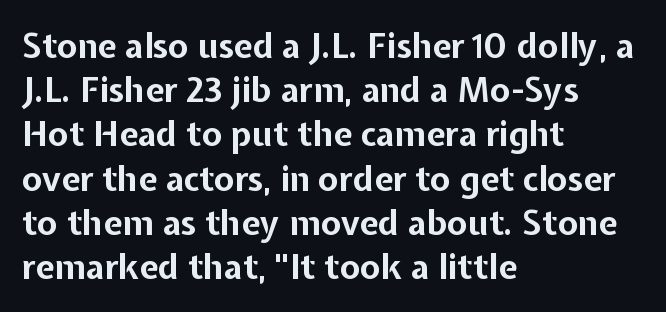
{"serif": "no", "italic": "no", "bold": "yes", "weight": "bold", "width": "normal", "stroke_contrast": "low", "x_height": "medium", "monospaced": "no", "underline": "no", "align": "left", "line_spacing": "normal", "line_spacing_ratio": 1.3, "letter_spacing": "normal", "letter_spacing_em": 0.0, "glyph_px": 34}
